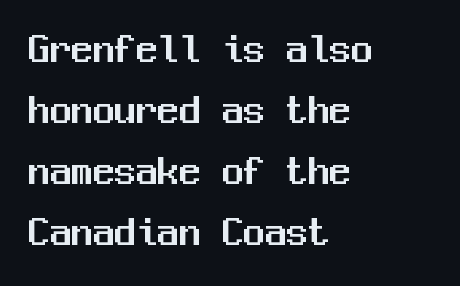
The image shows 43 px sans-serif type, upright, monospaced; set left-aligned, normal line spacing (1.42x), normal letter spacing, not underlined; medium stroke contrast and a medium x-height.
